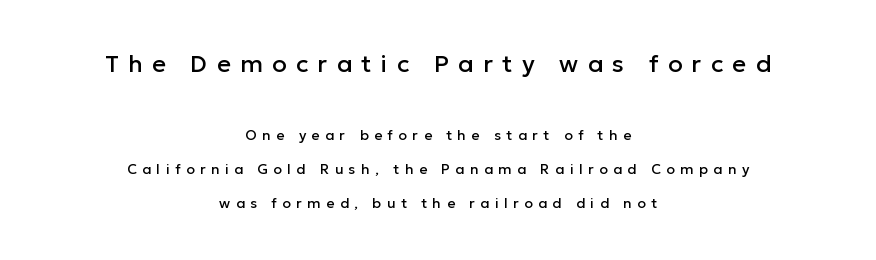
The image shows 24 px text type, upright; set centered, loose line spacing (2.43x), unusually wide letter spacing (+0.39 em), not underlined; the first (top) block is 1.71x larger.
